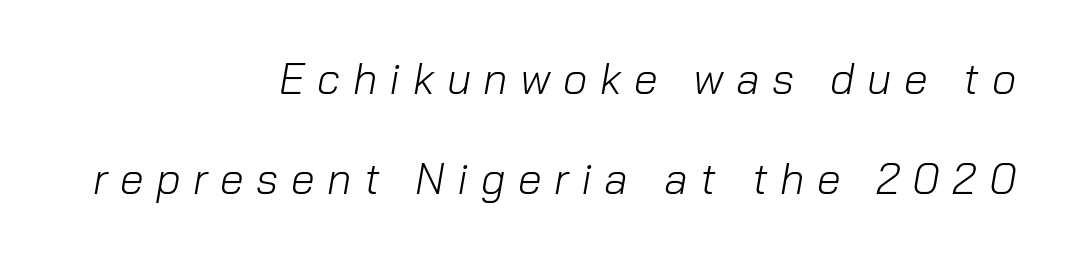
Q: Is the text bold? A: No.
Q: Is the text italic (slanted)? A: Yes, it leans right by about 10 degrees.
Q: Is the text underlined? A: No.
Q: How is the paragraph aligned? A: Right-aligned.
Q: Is the spacing between letters normal or unusually wide? A: Unusually wide.
Q: Is the spacing between lines tight, normal or loose? A: Loose.
Q: Width (condensed, normal, or wide)? A: Normal.
Q: Stroke contrast? A: Low.
Q: x-height? A: Medium.
Q: Monospaced? A: No.
